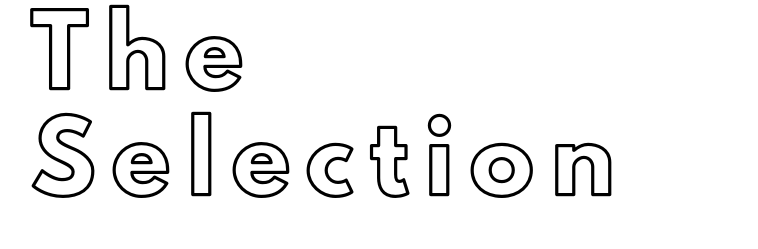
Words appear elongated and porous because spacing is wide. Rows of type keep a routine distance in the vertical direction. Italic: no, the glyphs are upright roman. Line beginnings align vertically; line endings do not. Do the characters align in a grid? No, the font is proportional.
